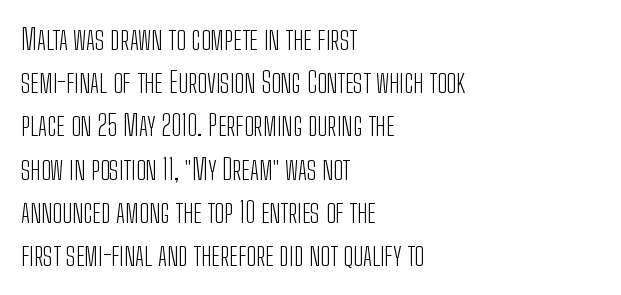
Q: Is the text bold? A: No.
Q: Is the text italic (slanted)? A: No, it is upright.
Q: Is the typeface a serif or a sans-serif typeface? A: Sans-serif.
Q: Is the text underlined? A: No.
Q: How is the paragraph aligned? A: Left-aligned.
Q: Is the spacing between letters normal or unusually wide? A: Normal.
Q: Is the spacing between lines tight, normal or loose? A: Normal.
Q: Width (condensed, normal, or wide)? A: Condensed.
Q: Stroke contrast? A: Low.
Q: x-height? A: Medium.
Q: Monospaced? A: No.
